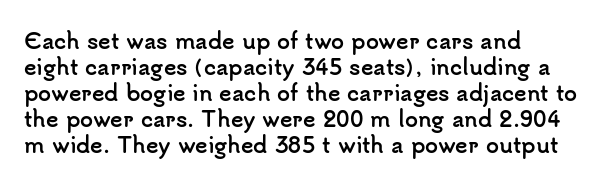
The strokes are fattened all the way to bold. Visually the block forms a straight wall on the left and a jagged coastline on the right. A typesetter would mark this as roman, not italic. The words here are not underlined.
